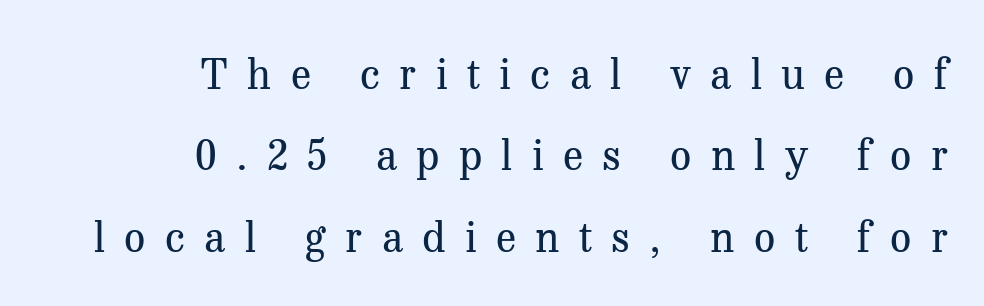
The image shows 42 px regular-weight serif type, upright; set right-aligned, loose line spacing (1.94x), unusually wide letter spacing (+0.46 em), not underlined; medium stroke contrast and a medium x-height.
